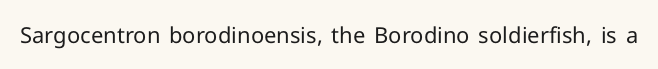
{"italic": "no", "bold": "no", "underline": "no", "letter_spacing": "normal", "letter_spacing_em": 0.0, "glyph_px": 22}
